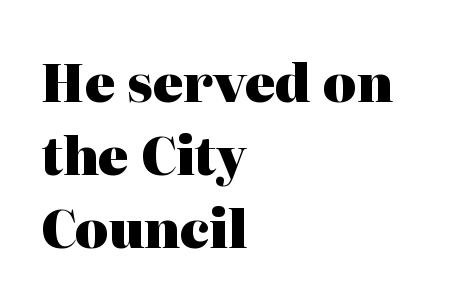
Q: Is the text bold? A: Yes.
Q: Is the text italic (slanted)? A: No, it is upright.
Q: Is the typeface a serif or a sans-serif typeface? A: Serif.
Q: Is the text underlined? A: No.
Q: How is the paragraph aligned? A: Left-aligned.
Q: Is the spacing between letters normal or unusually wide? A: Normal.
Q: Is the spacing between lines tight, normal or loose? A: Normal.
Q: Width (condensed, normal, or wide)? A: Normal.
Q: Stroke contrast? A: High.
Q: x-height? A: Medium.
Q: Monospaced? A: No.
